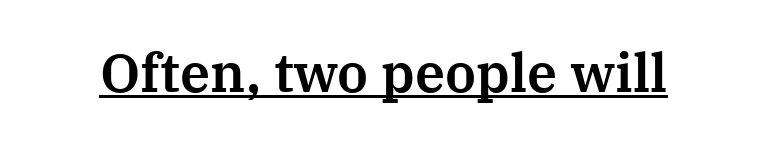
{"serif": "yes", "italic": "no", "width": "normal", "stroke_contrast": "medium", "x_height": "medium", "monospaced": "no", "underline": "yes", "letter_spacing": "normal", "letter_spacing_em": 0.0, "glyph_px": 54}
